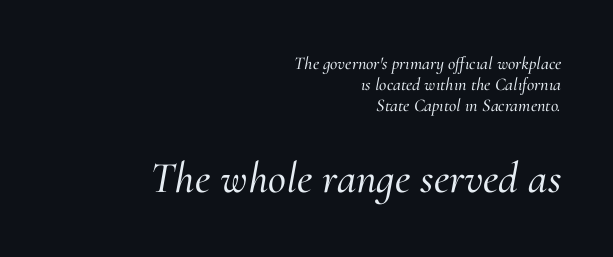
Note the varied advance widths — an 'i' is clearly narrower than an 'm'. Are there feet on the stems? There are — it's a serif. This sample is right-justified, so line beginnings fall wherever the words allow. The text carries the slant typical of an italic or oblique font. The horizontal fit of the characters is conventional and even.
